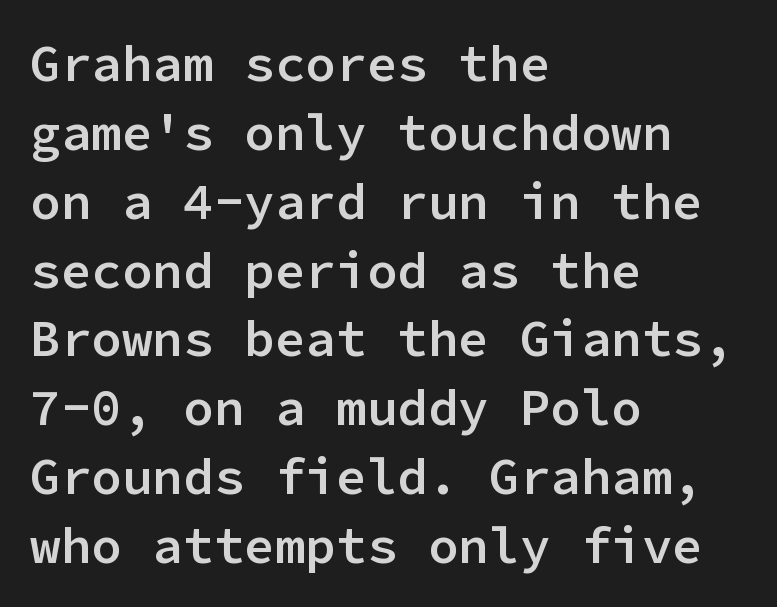
{"serif": "no", "italic": "no", "bold": "semi", "weight": "semibold", "width": "normal", "stroke_contrast": "low", "x_height": "medium", "monospaced": "yes", "underline": "no", "align": "left", "line_spacing": "normal", "line_spacing_ratio": 1.35, "letter_spacing": "normal", "letter_spacing_em": 0.0, "glyph_px": 51}
